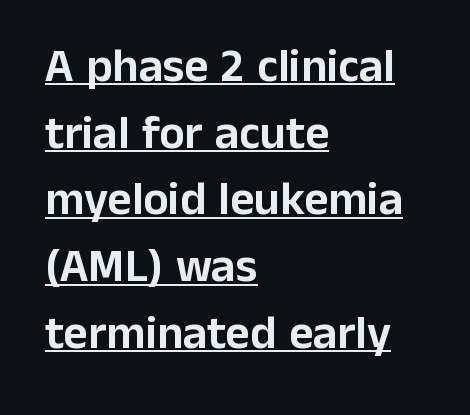
Descenders here cross a horizontal rule under the line. There is no visible air inserted between adjacent glyphs. Notice how the stems are strictly vertical — no italics here. Note: no serifs on the glyphs. Teacher's note: observe the even left margin — that is flush-left alignment.
